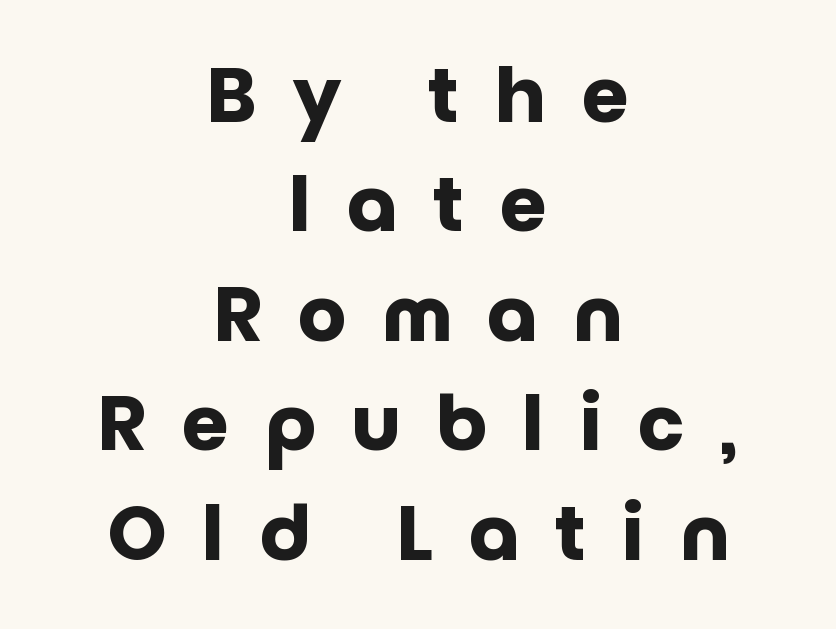
The image shows 76 px heavy sans-serif type, upright; set centered, normal line spacing (1.44x), unusually wide letter spacing (+0.47 em), not underlined; low stroke contrast and a large x-height.
